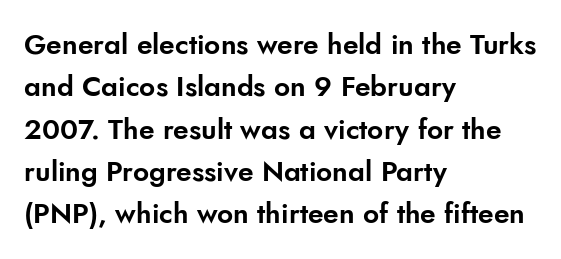
Q: Is the text italic (slanted)? A: No, it is upright.
Q: Is the typeface a serif or a sans-serif typeface? A: Sans-serif.
Q: Is the text underlined? A: No.
Q: How is the paragraph aligned? A: Left-aligned.
Q: Is the spacing between letters normal or unusually wide? A: Normal.
Q: Is the spacing between lines tight, normal or loose? A: Normal.
Q: Width (condensed, normal, or wide)? A: Normal.
Q: Stroke contrast? A: Low.
Q: x-height? A: Small.
Q: Monospaced? A: No.
